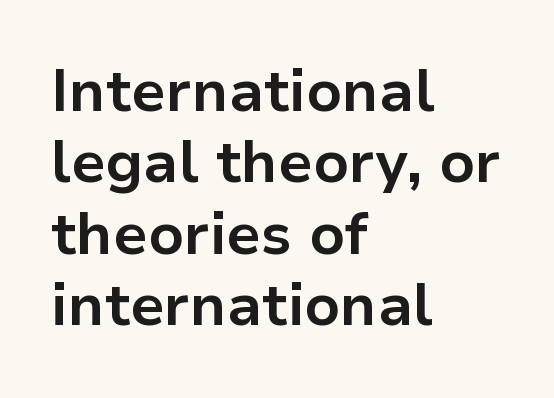
{"serif": "no", "italic": "no", "bold": "yes", "weight": "bold", "width": "normal", "stroke_contrast": "low", "x_height": "medium", "monospaced": "no", "underline": "no", "align": "left", "line_spacing_ratio": 1.21, "letter_spacing": "normal", "letter_spacing_em": 0.0, "glyph_px": 59}
